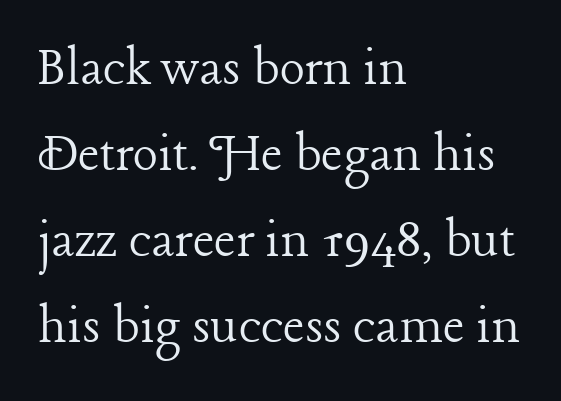
The image shows 59 px light serif type, upright; set left-aligned, normal line spacing (1.46x), normal letter spacing, not underlined; low stroke contrast and a medium x-height.
